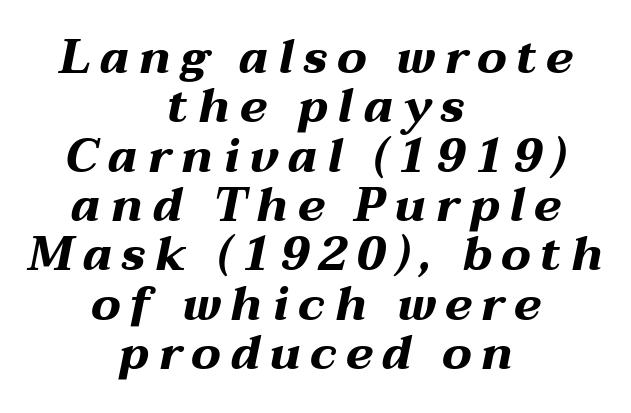
Q: Is the text bold? A: Yes.
Q: Is the text italic (slanted)? A: Yes, it leans right by about 12 degrees.
Q: Is the text underlined? A: No.
Q: How is the paragraph aligned? A: Centered.
Q: Is the spacing between letters normal or unusually wide? A: Unusually wide.
Q: Is the spacing between lines tight, normal or loose? A: Tight.
Q: Width (condensed, normal, or wide)? A: Wide.
Q: Stroke contrast? A: Medium.
Q: x-height? A: Medium.
Q: Monospaced? A: No.
